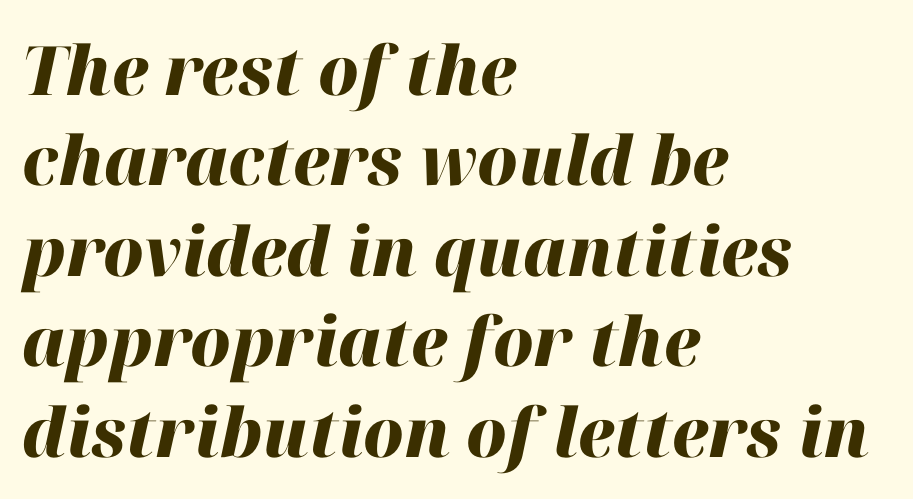
Line starts are locked; line ends wander. Compared with typical paragraphs, the rows here are spaced about the same. Check the space under the baseline: it is left empty. These lines are rendered in a variable-pitch font. Characters follow at the spacing the type designer built in. The whole block is typeset with a tilt.
